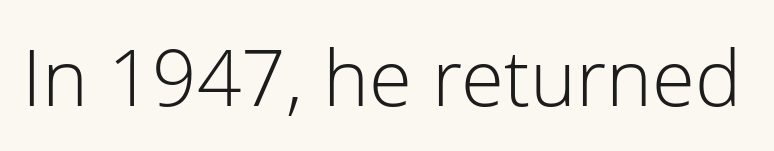
The image shows 78 px light sans-serif type, upright; set normal letter spacing, not underlined; low stroke contrast and a medium x-height.
